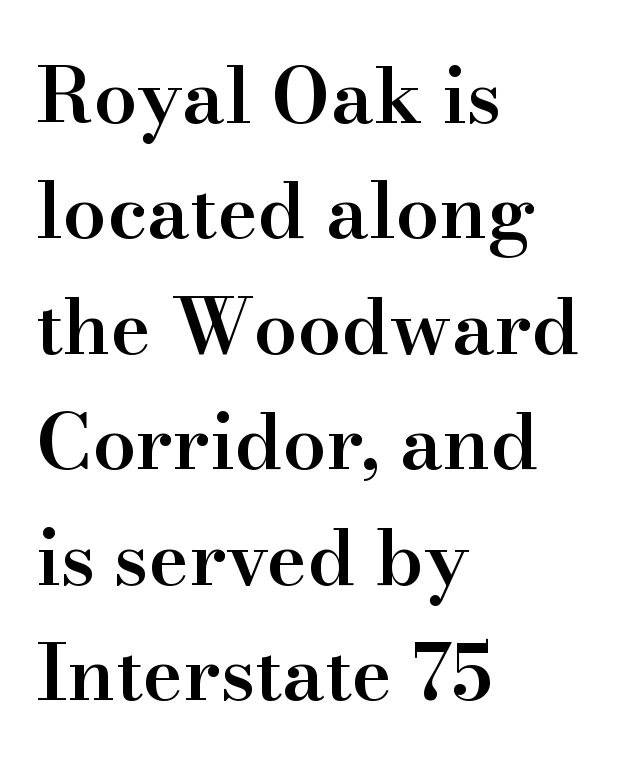
Q: Is the text bold? A: Semi-bold.
Q: Is the text italic (slanted)? A: No, it is upright.
Q: Is the typeface a serif or a sans-serif typeface? A: Serif.
Q: Is the text underlined? A: No.
Q: How is the paragraph aligned? A: Left-aligned.
Q: Is the spacing between letters normal or unusually wide? A: Normal.
Q: Is the spacing between lines tight, normal or loose? A: Normal.
Q: Width (condensed, normal, or wide)? A: Normal.
Q: Stroke contrast? A: High.
Q: x-height? A: Small.
Q: Monospaced? A: No.
